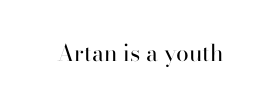
{"italic": "no", "bold": "no", "underline": "no", "letter_spacing": "normal", "letter_spacing_em": 0.0, "glyph_px": 23}
